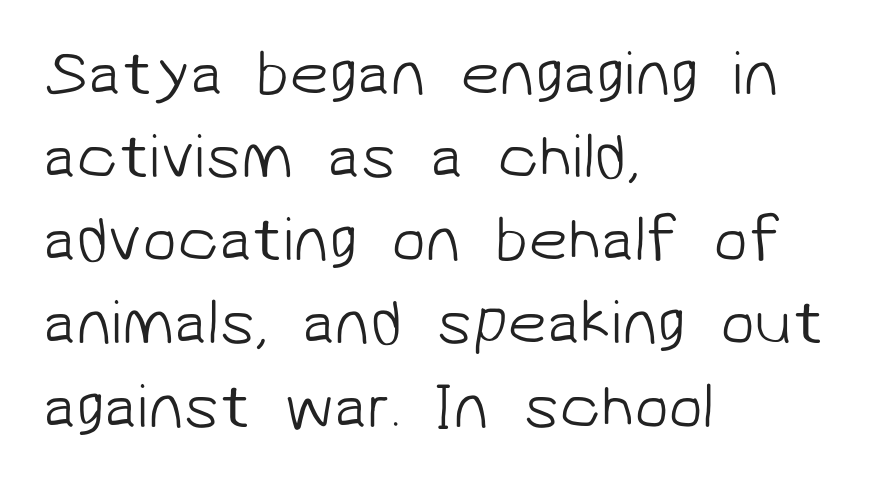
The image shows 63 px light sans-serif type; set left-aligned, normal line spacing (1.32x), normal letter spacing, not underlined; low stroke contrast and a medium x-height.
